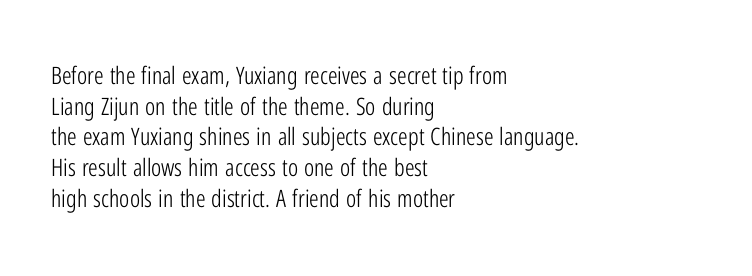
{"italic": "no", "bold": "no", "underline": "no", "align": "left", "line_spacing": "normal", "line_spacing_ratio": 1.28, "letter_spacing": "normal", "letter_spacing_em": 0.0, "glyph_px": 24}
